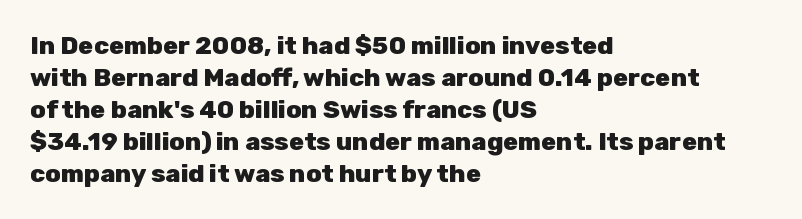
The image shows 25 px bold type, upright; set left-aligned, normal line spacing (1.28x), normal letter spacing, not underlined.
